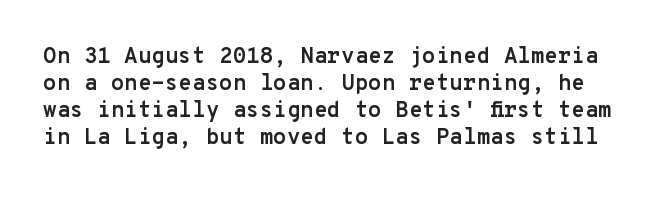
{"italic": "no", "bold": "yes", "underline": "no", "line_spacing_ratio": 1.23, "letter_spacing": "normal", "letter_spacing_em": 0.0, "glyph_px": 22}
